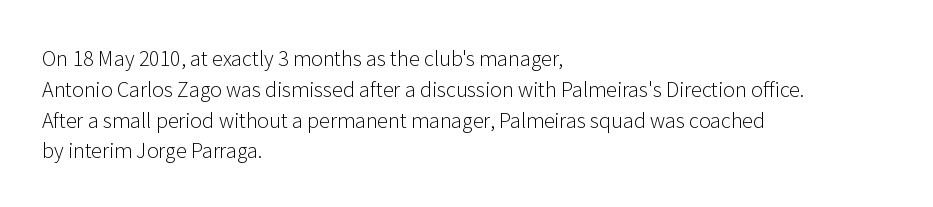
{"italic": "no", "bold": "no", "underline": "no", "align": "left", "line_spacing": "normal", "line_spacing_ratio": 1.54, "letter_spacing": "normal", "letter_spacing_em": 0.0, "glyph_px": 20}
